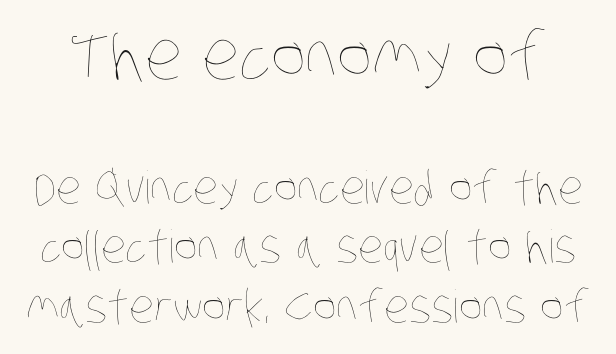
A typesetter would call this proportional, since set widths differ per character. Counters stay open thanks to moderate or lighter strokes. Quick note: underline off. Short note: letters normally spaced.
